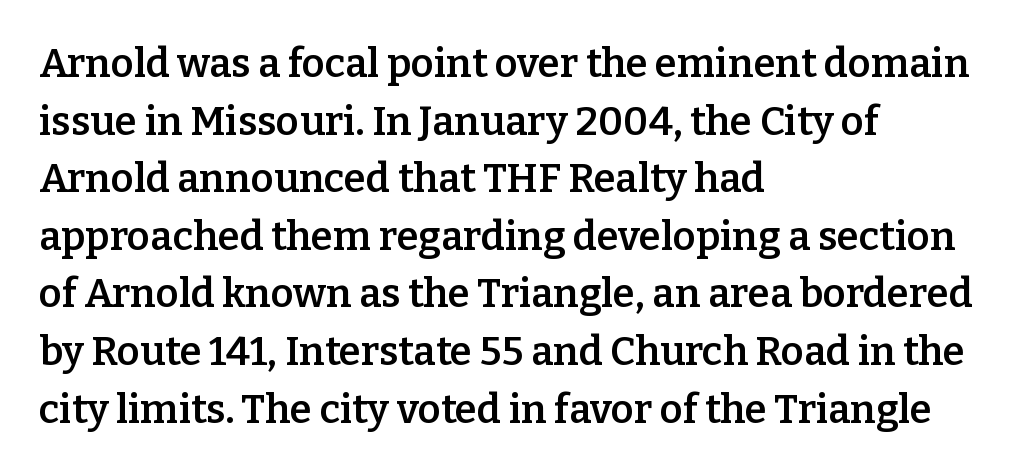
Q: Is the text bold? A: Semi-bold.
Q: Is the text italic (slanted)? A: No, it is upright.
Q: Is the typeface a serif or a sans-serif typeface? A: Serif.
Q: Is the text underlined? A: No.
Q: How is the paragraph aligned? A: Left-aligned.
Q: Is the spacing between letters normal or unusually wide? A: Normal.
Q: Is the spacing between lines tight, normal or loose? A: Normal.
Q: Width (condensed, normal, or wide)? A: Normal.
Q: Stroke contrast? A: Low.
Q: x-height? A: Medium.
Q: Monospaced? A: No.
